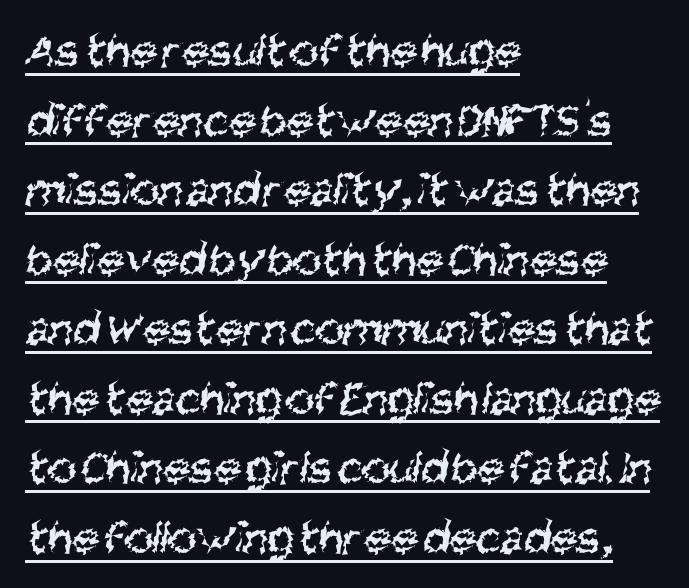
The image shows 49 px regular-weight, condensed sans-serif type; set left-aligned, normal line spacing (1.42x), normal letter spacing, underlined; medium stroke contrast and a large x-height.
